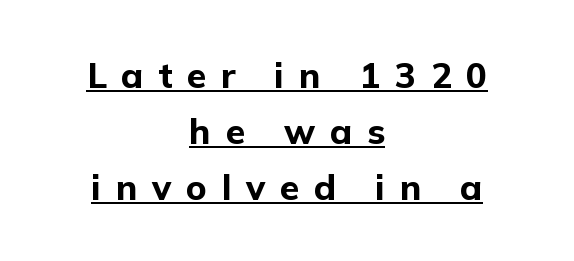
{"serif": "no", "italic": "no", "bold": "yes", "weight": "bold", "width": "normal", "stroke_contrast": "low", "x_height": "medium", "monospaced": "no", "underline": "yes", "align": "center", "line_spacing": "normal", "line_spacing_ratio": 1.6, "letter_spacing": "wide", "letter_spacing_em": 0.42, "glyph_px": 35}
